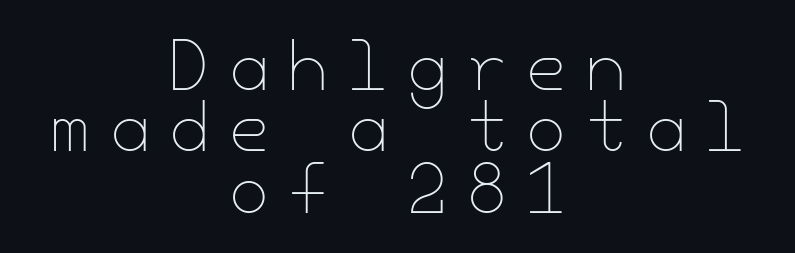
The image shows 64 px thin type, upright; set centered, tight line spacing (0.96x), unusually wide letter spacing (+0.31 em), not underlined; low stroke contrast and a small x-height.
